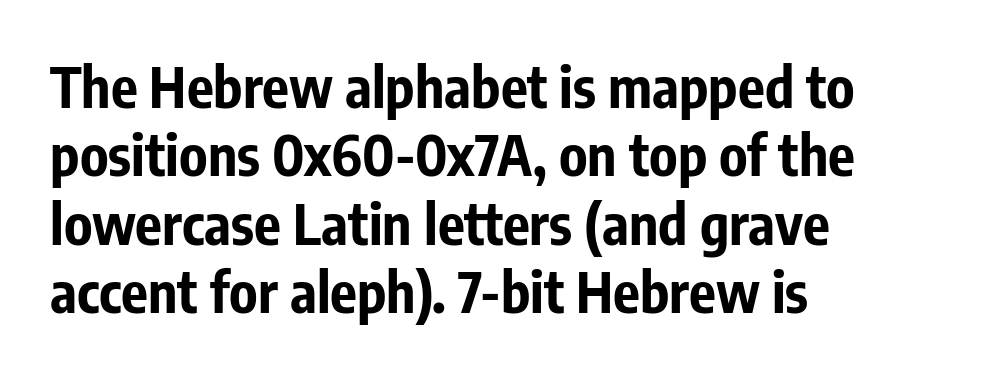
A typesetter would call this proportional, since set widths differ per character. Every letter is thick-stroked: bold, no question. Each word holds together tightly as a unit, with standard inter-letter gaps. The space directly below the letters is spotless. Caption: multi-line text, flush left, ragged right. The axis of the letterforms is exactly vertical.
